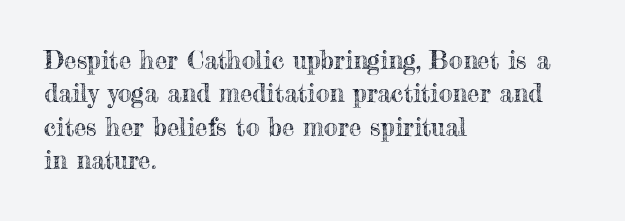
Q: Is the text italic (slanted)? A: No, it is upright.
Q: Is the text underlined? A: No.
Q: How is the paragraph aligned? A: Left-aligned.
Q: Is the spacing between letters normal or unusually wide? A: Normal.
Q: Is the spacing between lines tight, normal or loose? A: Normal.
